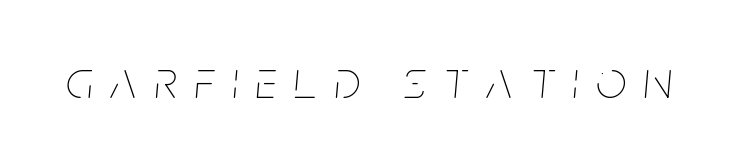
The image shows 53 px thin, condensed type, italic (leaning right); set unusually wide letter spacing (+0.34 em), not underlined; low stroke contrast and a large x-height.
